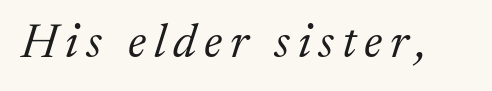
The string is rendered with underlining switched off. The passage shown is typed in a proportional face where columns would drift. The passage shown is not bold in any degree. What kind of face is this? One with serifs. The whole block is typeset with a tilt.
